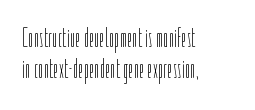
Q: Is the text bold? A: No.
Q: Is the text italic (slanted)? A: No, it is upright.
Q: Is the text underlined? A: No.
Q: How is the paragraph aligned? A: Left-aligned.
Q: Is the spacing between letters normal or unusually wide? A: Normal.
